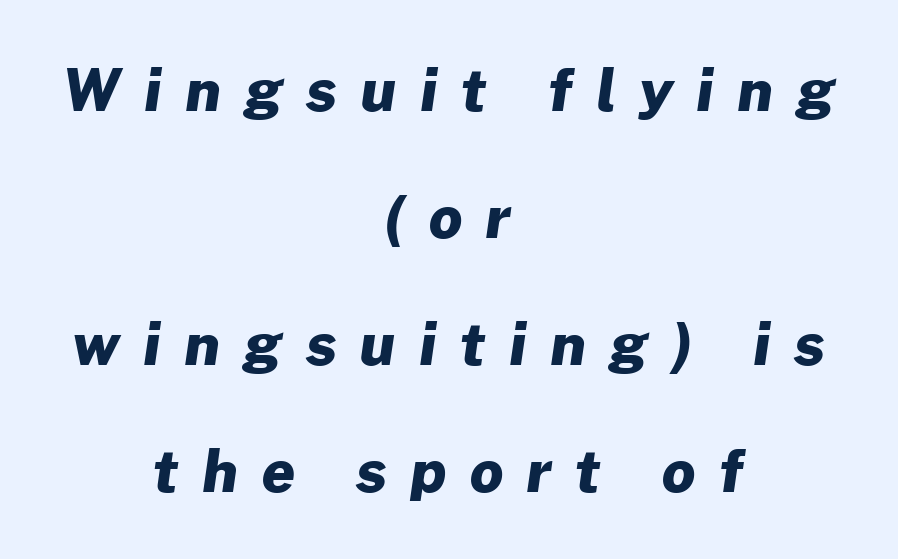
The image shows 58 px heavy sans-serif type; set centered, loose line spacing (2.19x), unusually wide letter spacing (+0.41 em), not underlined; low stroke contrast and a medium x-height.
